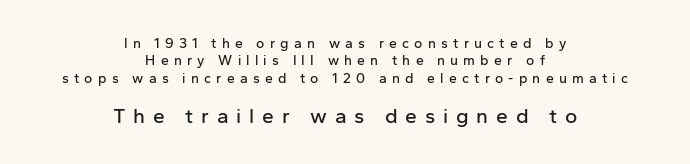
The image shows 21 px text type, upright; set centered, normal line spacing (1.25x), unusually wide letter spacing (+0.37 em), not underlined; the second (bottom) block is 1.5x larger.
